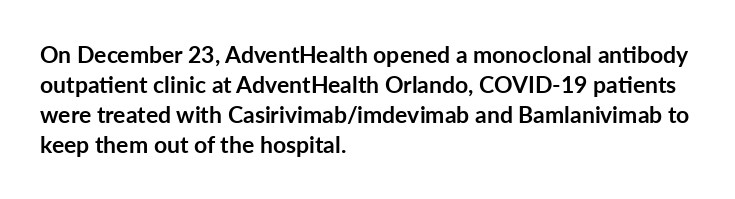
{"italic": "no", "bold": "yes", "underline": "no", "align": "left", "line_spacing": "normal", "line_spacing_ratio": 1.31, "letter_spacing": "normal", "letter_spacing_em": 0.0, "glyph_px": 23}
